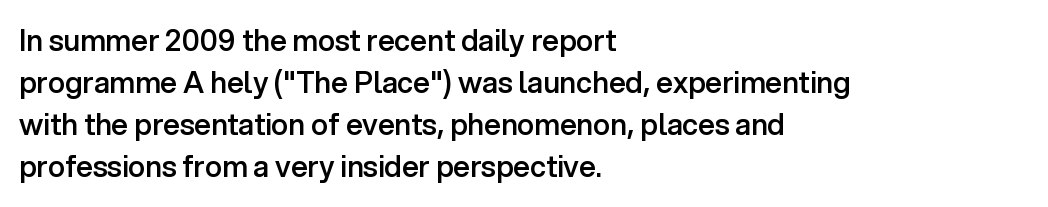
How heavy is the stroke? Medium-heavy — a semibold, shy of bold. Each word holds together tightly as a unit, with standard inter-letter gaps. The letters stand straight up with perfectly vertical stems. Horizontal bands of white between lines are of average thickness.
